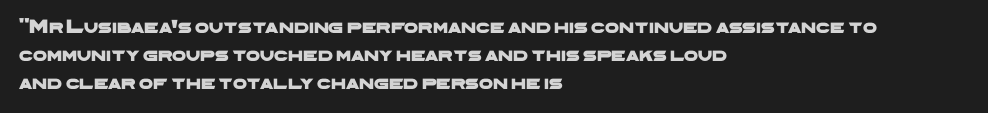
The image shows 20 px text type; set left-aligned, normal line spacing (1.41x), normal letter spacing, not underlined.
